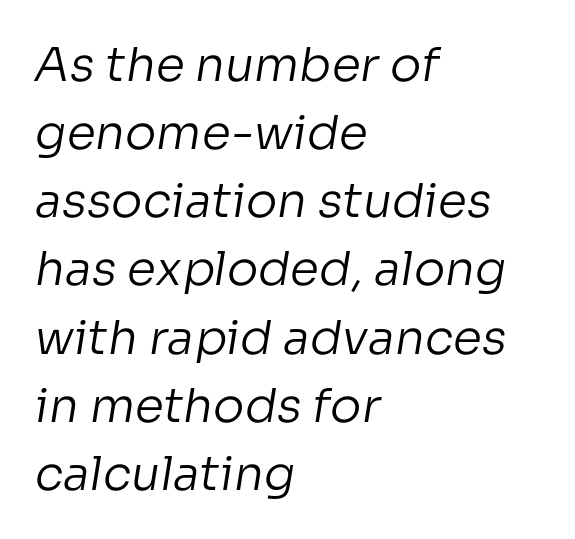
Q: Is the text bold? A: No.
Q: Is the typeface a serif or a sans-serif typeface? A: Sans-serif.
Q: Is the text underlined? A: No.
Q: How is the paragraph aligned? A: Left-aligned.
Q: Is the spacing between letters normal or unusually wide? A: Normal.
Q: Is the spacing between lines tight, normal or loose? A: Normal.
Q: Width (condensed, normal, or wide)? A: Normal.
Q: Stroke contrast? A: Low.
Q: x-height? A: Medium.
Q: Monospaced? A: No.
